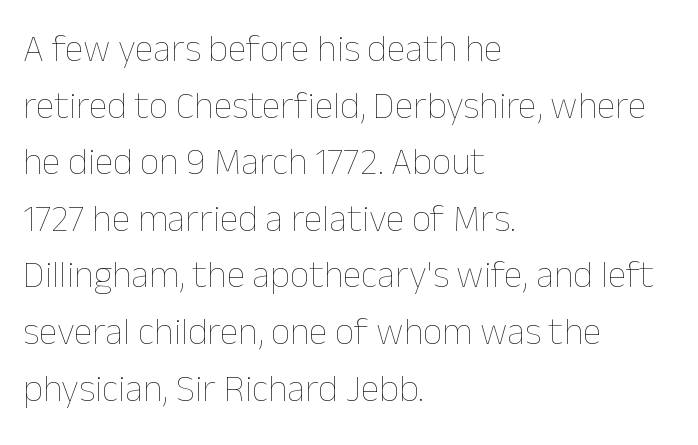
{"italic": "no", "bold": "no", "weight": "thin", "width": "normal", "stroke_contrast": "low", "x_height": "medium", "monospaced": "no", "underline": "no", "align": "left", "line_spacing": "normal", "line_spacing_ratio": 1.49, "letter_spacing": "normal", "letter_spacing_em": 0.0, "glyph_px": 38}
